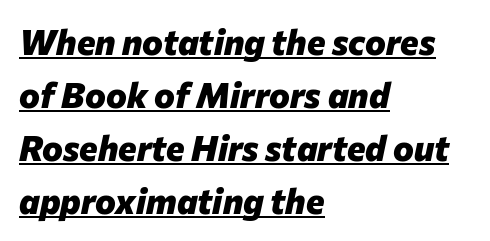
Caption: standard tracking, unaltered. The vertical gap from one line to the next is medium. Visually the block forms a straight wall on the left and a jagged coastline on the right. Somebody hit Ctrl+U on this one — the words are underlined. A typesetter would mark this as italic.
